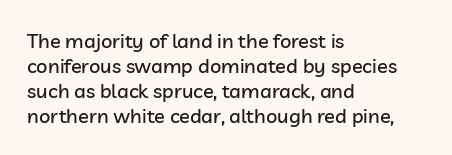
The space between consecutive lines is moderate. The area under the type is left untouched. The letters sit at their default tracking, neither squeezed nor spread. If you drew a line through each stem, it would be perfectly vertical. This rendering uses left alignment, leaving the right contour irregular.
